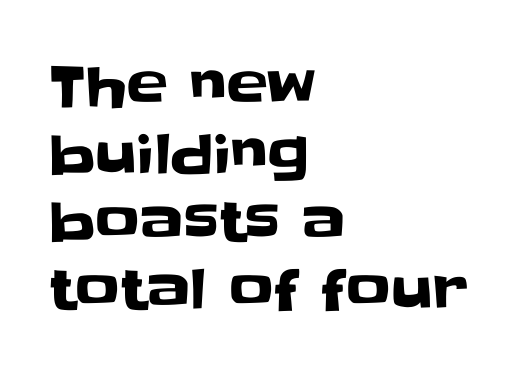
One-word summary of the alignment: left. Nope, not italic — everything's standing straight. The rendering keeps characters at their native spacing. Spacing verdict: proportional, widths tailored to each character. Honestly, there is no underline to notice here at all.
